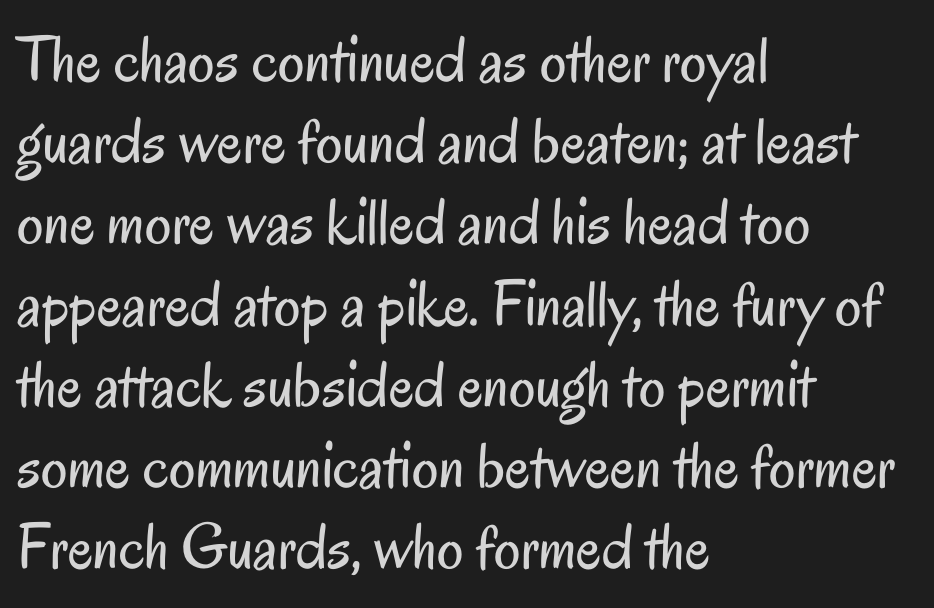
The image shows 66 px regular-weight, condensed sans-serif type, upright; set left-aligned, line spacing 1.23x, normal letter spacing, not underlined; low stroke contrast and a small x-height.
